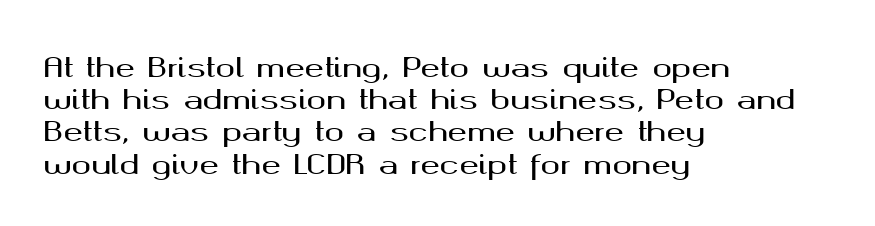
You could call the tracking neutral — neither tight nor loose. Posture: upright roman. Which margin do the lines hug? The left one — the right edge is uneven. Decoration check: the copy has no underline.
